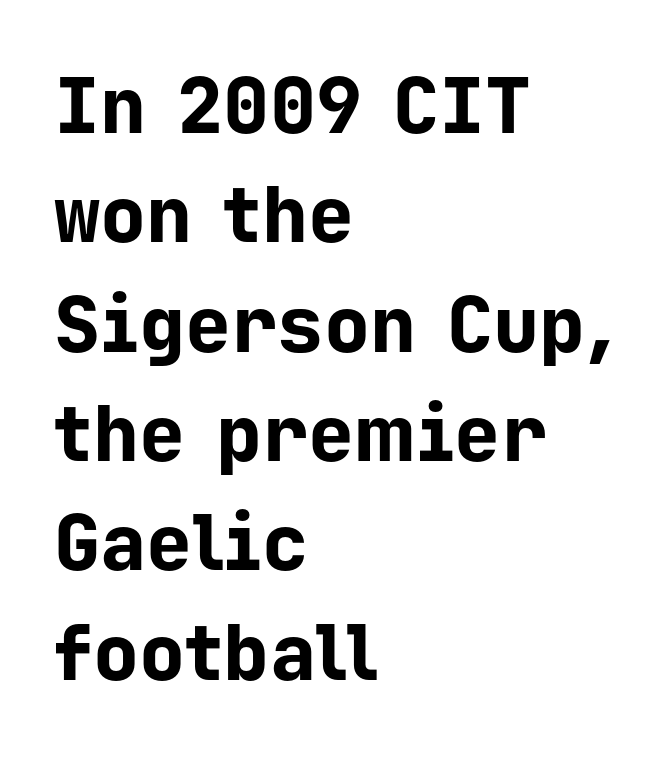
Q: Is the text bold? A: Yes.
Q: Is the text italic (slanted)? A: No, it is upright.
Q: Is the typeface a serif or a sans-serif typeface? A: Sans-serif.
Q: Is the text underlined? A: No.
Q: How is the paragraph aligned? A: Left-aligned.
Q: Is the spacing between letters normal or unusually wide? A: Normal.
Q: Is the spacing between lines tight, normal or loose? A: Normal.
Q: Width (condensed, normal, or wide)? A: Normal.
Q: Stroke contrast? A: Low.
Q: x-height? A: Medium.
Q: Monospaced? A: Yes.
